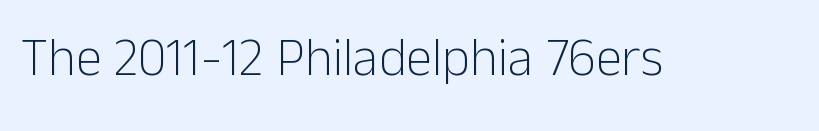
Varying glyph widths throughout — classic text-font behaviour. This sample uses a sans-serif face. Heaviness? Minimal to ordinary, like unemphasized prose. The foot of each line stays bare and open. The gaps between neighbouring characters are ordinary and unremarkable.
